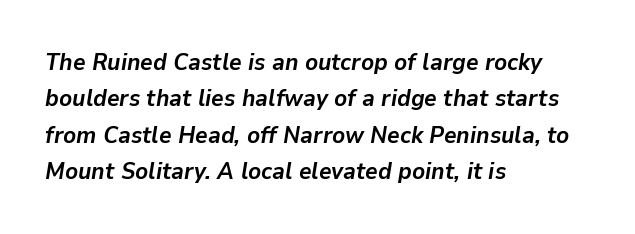
The image shows 24 px bold type, italic (leaning right); set left-aligned, normal line spacing (1.52x), normal letter spacing, not underlined.
